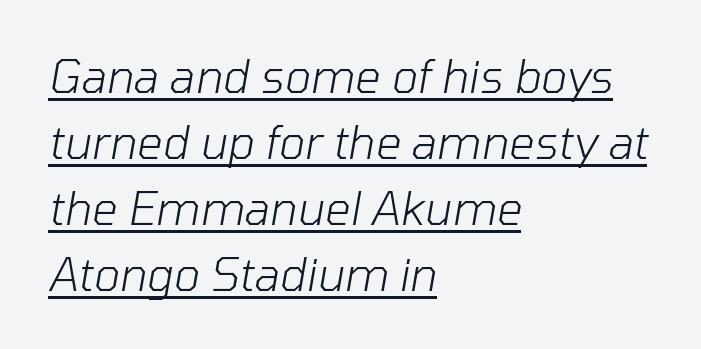
{"italic": "yes", "lean": "right", "slant_degrees": 10, "bold": "no", "weight": "light", "width": "normal", "stroke_contrast": "low", "x_height": "medium", "monospaced": "no", "underline": "yes", "align": "left", "line_spacing": "normal", "line_spacing_ratio": 1.47, "letter_spacing": "normal", "letter_spacing_em": 0.0, "glyph_px": 45}
